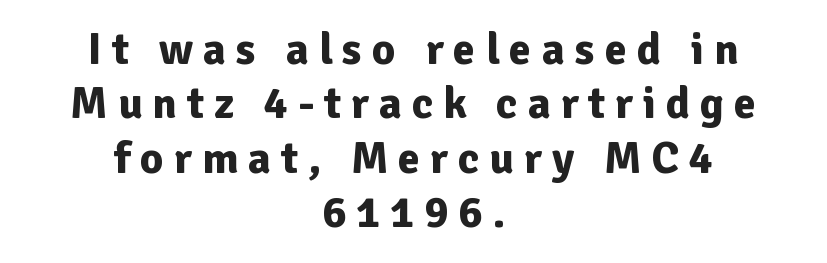
The image shows 45 px bold sans-serif type, upright; set centered, line spacing 1.21x, unusually wide letter spacing (+0.22 em), not underlined; low stroke contrast and a medium x-height.
